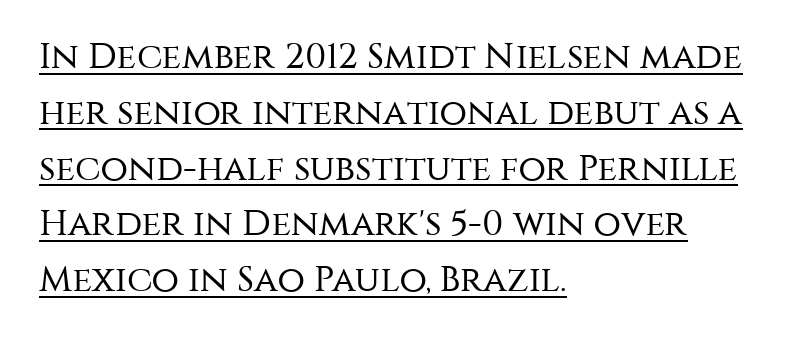
{"serif": "no", "italic": "no", "bold": "no", "weight": "regular", "width": "normal", "stroke_contrast": "medium", "x_height": "large", "monospaced": "no", "underline": "yes", "align": "left", "line_spacing": "normal", "line_spacing_ratio": 1.55, "letter_spacing": "normal", "letter_spacing_em": 0.0, "glyph_px": 36}
